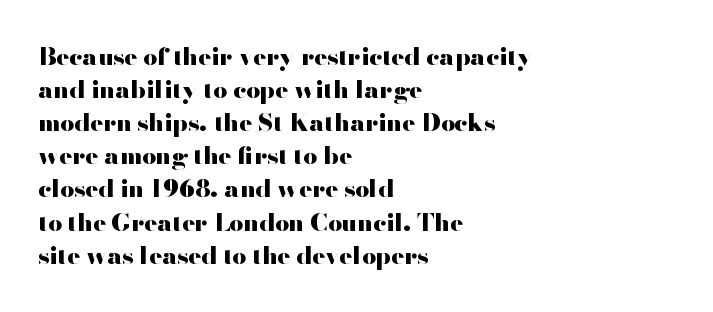
The image shows 24 px bold type, upright; set left-aligned, normal line spacing (1.38x), normal letter spacing, not underlined.
